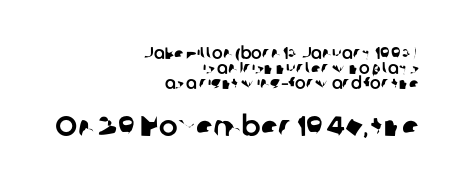
Q: Is the typeface a serif or a sans-serif typeface? A: Sans-serif.
Q: Is the text underlined? A: No.
Q: How is the paragraph aligned? A: Right-aligned.
Q: Is the spacing between letters normal or unusually wide? A: Normal.
Q: Is the spacing between lines tight, normal or loose? A: Tight.
Q: Which block of text is set in a larger size, the first (top) or the second (bottom)? A: The second (bottom) one.
Q: Width (condensed, normal, or wide)? A: Normal.
Q: Stroke contrast? A: Low.
Q: x-height? A: Medium.
Q: Monospaced? A: No.
